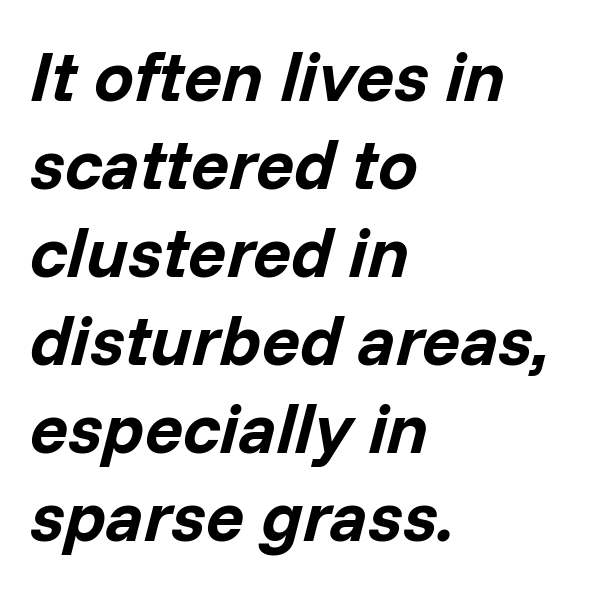
Horizontal alignment here is leftward, the default for most running prose. You'd pick this weight for a headline — it's a proper bold. The passage shown is not underscored anywhere. Tall strokes in this sample are angled rather than plumb.
